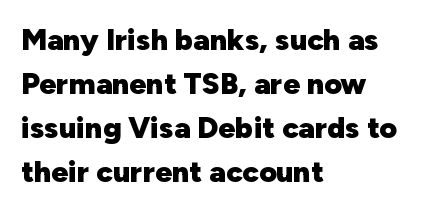
Q: Is the text bold? A: Yes.
Q: Is the text italic (slanted)? A: No, it is upright.
Q: Is the typeface a serif or a sans-serif typeface? A: Sans-serif.
Q: Is the text underlined? A: No.
Q: How is the paragraph aligned? A: Left-aligned.
Q: Is the spacing between letters normal or unusually wide? A: Normal.
Q: Is the spacing between lines tight, normal or loose? A: Normal.
Q: Width (condensed, normal, or wide)? A: Normal.
Q: Stroke contrast? A: Low.
Q: x-height? A: Medium.
Q: Monospaced? A: No.
